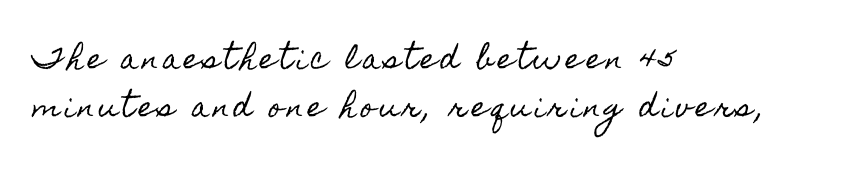
Q: Is the text italic (slanted)? A: Yes.
Q: Is the text underlined? A: No.
Q: How is the paragraph aligned? A: Left-aligned.
